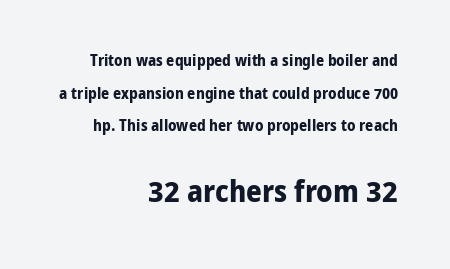
{"serif": "no", "italic": "no", "bold": "yes", "weight": "bold", "width": "normal", "stroke_contrast": "low", "x_height": "medium", "monospaced": "no", "underline": "no", "align": "right", "line_spacing": "loose", "line_spacing_ratio": 2.04, "letter_spacing": "normal", "letter_spacing_em": 0.0, "larger_block": "second", "size_ratio": 1.94, "glyph_px": 31}
